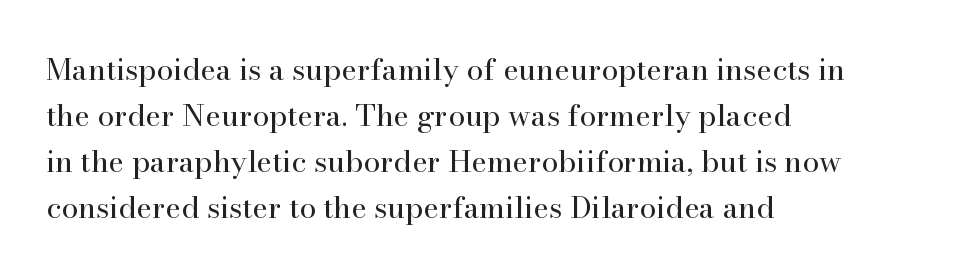
The specimen omits any rule beneath the text block's lines. Inter-character spacing is left at the font's built-in metrics. Notice how the stems are strictly vertical — no italics here. The paragraph has a hard left edge and a soft right edge. Each new line begins a customary step beneath the previous one. The passage shown is typed in a proportional face where columns would drift.
